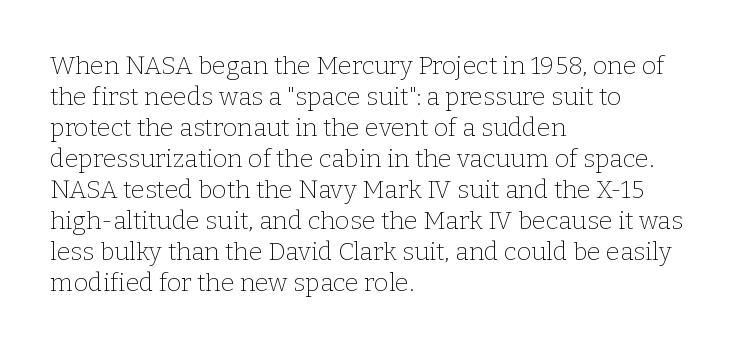
The image shows 25 px text type, upright; set left-aligned, line spacing 1.24x, normal letter spacing, not underlined.
